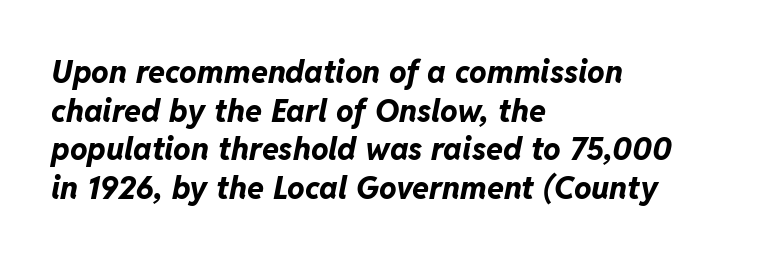
Q: Is the text bold? A: Yes.
Q: Is the text italic (slanted)? A: Yes, it leans right by about 11 degrees.
Q: Is the text underlined? A: No.
Q: How is the paragraph aligned? A: Left-aligned.
Q: Is the spacing between letters normal or unusually wide? A: Normal.
Q: Is the spacing between lines tight, normal or loose? A: Normal.
Q: Width (condensed, normal, or wide)? A: Normal.
Q: Stroke contrast? A: Low.
Q: x-height? A: Medium.
Q: Monospaced? A: No.
